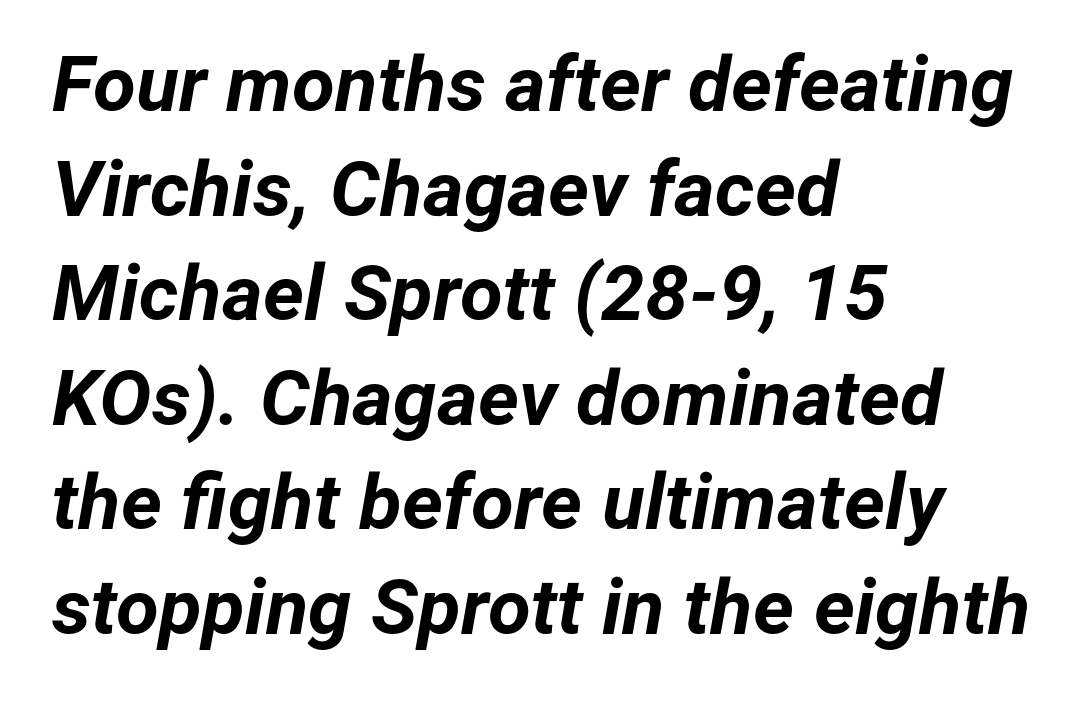
{"italic": "yes", "lean": "right", "slant_degrees": 12, "bold": "yes", "weight": "bold", "width": "normal", "stroke_contrast": "low", "x_height": "medium", "monospaced": "no", "underline": "no", "align": "left", "line_spacing": "normal", "line_spacing_ratio": 1.34, "letter_spacing": "normal", "letter_spacing_em": 0.0, "glyph_px": 78}
